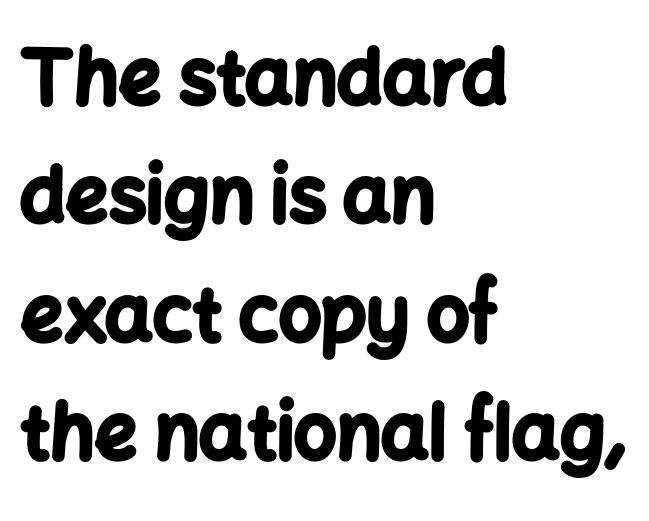
{"serif": "no", "italic": "no", "bold": "yes", "weight": "bold", "width": "normal", "stroke_contrast": "low", "x_height": "medium", "monospaced": "no", "underline": "no", "align": "left", "line_spacing": "normal", "line_spacing_ratio": 1.58, "letter_spacing": "normal", "letter_spacing_em": 0.0, "glyph_px": 75}
